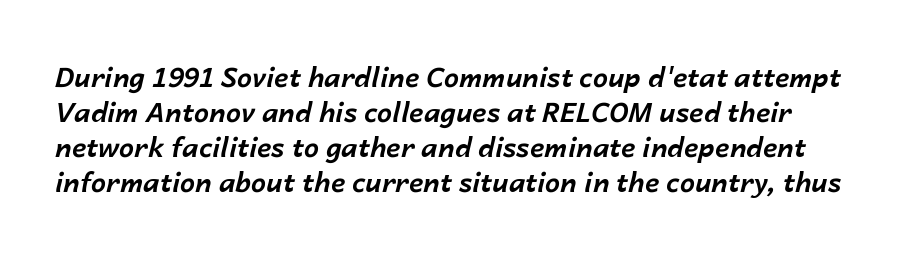
Q: Is the text bold? A: Yes.
Q: Is the text italic (slanted)? A: Yes, it leans right by about 14 degrees.
Q: Is the text underlined? A: No.
Q: Is the spacing between letters normal or unusually wide? A: Normal.
Q: Is the spacing between lines tight, normal or loose? A: Normal.
